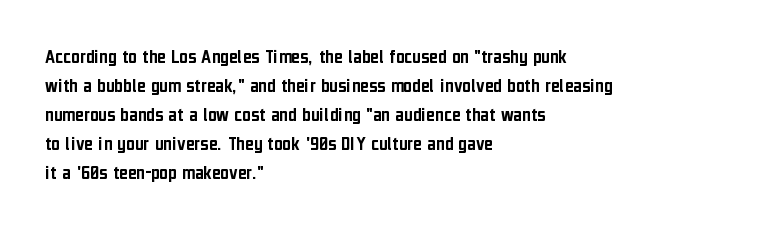
{"italic": "no", "underline": "no", "align": "left", "line_spacing": "normal", "line_spacing_ratio": 1.38, "letter_spacing": "normal", "letter_spacing_em": 0.0, "glyph_px": 21}
